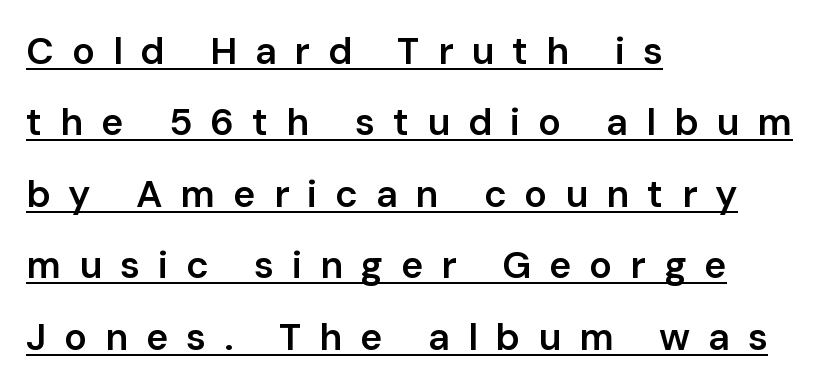
Q: Is the text bold? A: Semi-bold.
Q: Is the text italic (slanted)? A: No, it is upright.
Q: Is the typeface a serif or a sans-serif typeface? A: Sans-serif.
Q: Is the text underlined? A: Yes.
Q: How is the paragraph aligned? A: Left-aligned.
Q: Is the spacing between letters normal or unusually wide? A: Unusually wide.
Q: Width (condensed, normal, or wide)? A: Normal.
Q: Stroke contrast? A: Low.
Q: x-height? A: Medium.
Q: Monospaced? A: No.
